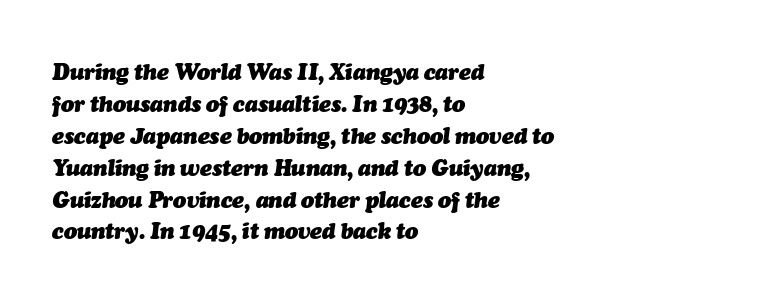
Italic? Definitely — the glyphs are oblique. These lines keep a tight, regular rhythm from letter to letter. Words float on clear page, feet unadorned. Summary of weight: heavy, a full bold. Leftover space on each line is placed entirely after the last word. Reading down the column, the eye jumps a familiar distance to each next line.
